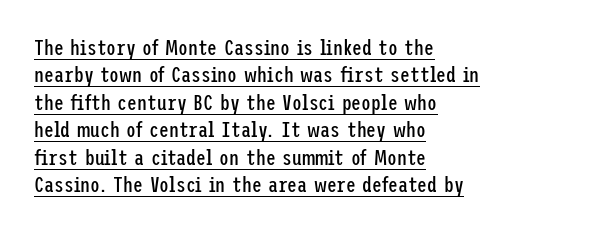
The image shows 22 px text type, upright; set left-aligned, normal line spacing (1.25x), normal letter spacing, underlined.
